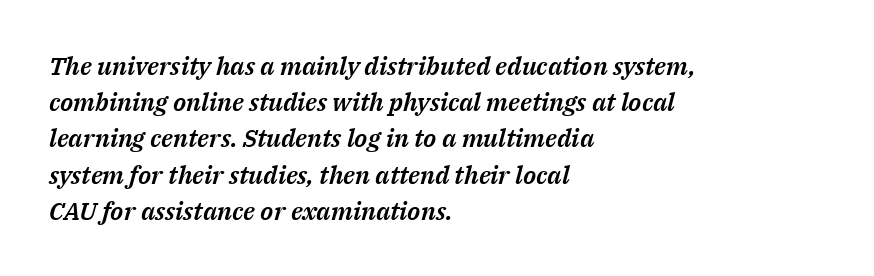
Q: Is the text italic (slanted)? A: Yes, it leans right by about 14 degrees.
Q: Is the text underlined? A: No.
Q: How is the paragraph aligned? A: Left-aligned.
Q: Is the spacing between letters normal or unusually wide? A: Normal.
Q: Is the spacing between lines tight, normal or loose? A: Normal.
